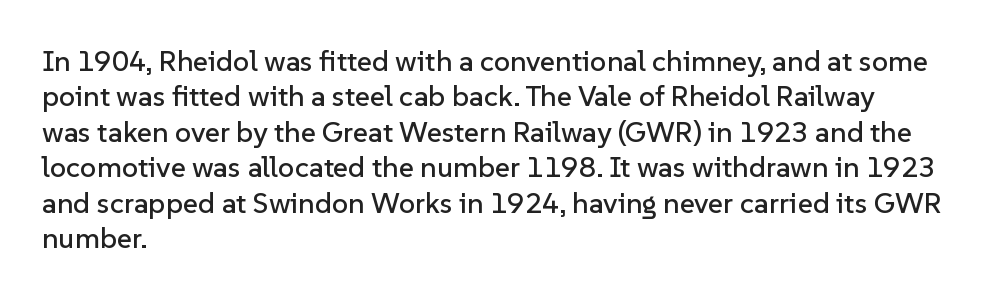
{"serif": "no", "italic": "no", "width": "normal", "stroke_contrast": "low", "x_height": "medium", "monospaced": "no", "underline": "no", "align": "left", "line_spacing_ratio": 1.22, "letter_spacing": "normal", "letter_spacing_em": 0.0, "glyph_px": 29}
